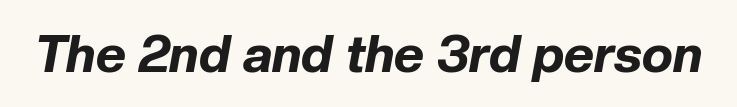
Q: Is the text bold? A: Yes.
Q: Is the text italic (slanted)? A: Yes, it leans right by about 10 degrees.
Q: Is the text underlined? A: No.
Q: Is the spacing between letters normal or unusually wide? A: Normal.
Q: Width (condensed, normal, or wide)? A: Normal.
Q: Stroke contrast? A: Low.
Q: x-height? A: Medium.
Q: Monospaced? A: No.
